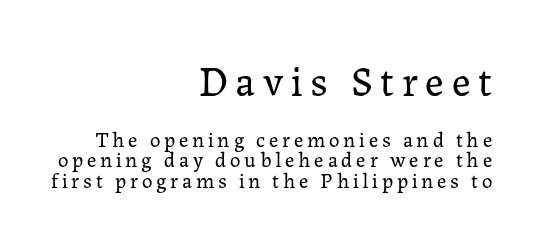
Unlike a clean sans, this face finishes its strokes with serifs. Line spacing here is tight. In terms of posture, this sample is upright. Two sizes are in play, and the larger belongs to the first block. Caption: face not bold, strokes unweighted. One-word summary of the alignment: right.
